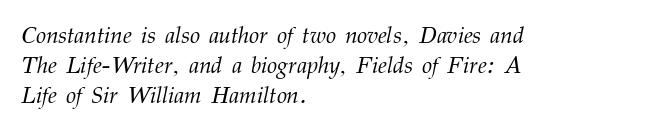
The image shows 23 px text type, italic (leaning right); set left-aligned, normal line spacing (1.31x), normal letter spacing, not underlined.
